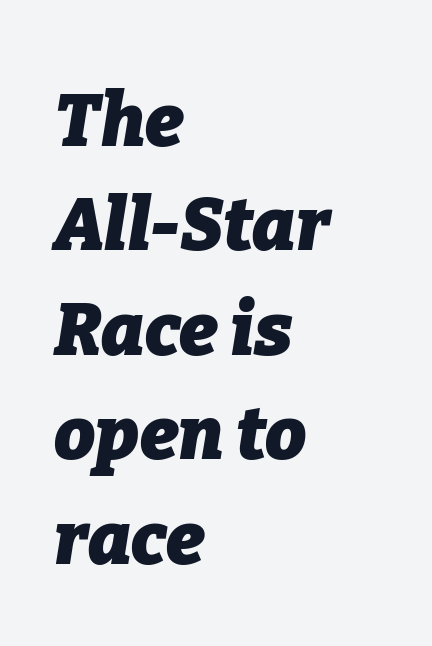
Q: Is the text bold? A: Yes.
Q: Is the text italic (slanted)? A: Yes, it leans right by about 9 degrees.
Q: Is the text underlined? A: No.
Q: How is the paragraph aligned? A: Left-aligned.
Q: Is the spacing between letters normal or unusually wide? A: Normal.
Q: Is the spacing between lines tight, normal or loose? A: Normal.
Q: Width (condensed, normal, or wide)? A: Normal.
Q: Stroke contrast? A: Low.
Q: x-height? A: Medium.
Q: Monospaced? A: No.
